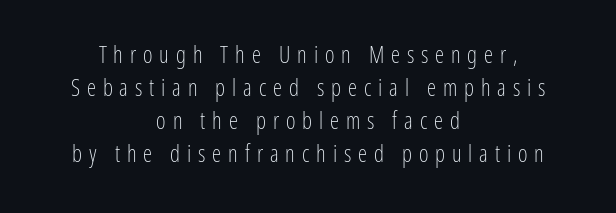
Notice how descenders clear the ascenders below comfortably — that's standard leading. Each stroke keeps to a modest, everyday thickness or less. Clear beneath every line of the passage. Is the block centered? Yes — each line is placed symmetrically about the middle. Observe the wide spacing: letters keep a clear distance from each other.
